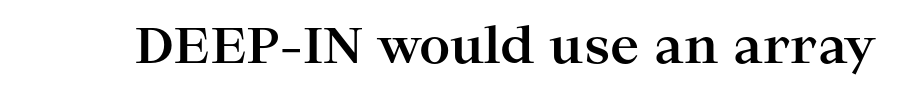
{"serif": "yes", "italic": "no", "bold": "yes", "weight": "bold", "width": "wide", "stroke_contrast": "high", "x_height": "medium", "monospaced": "no", "underline": "no", "letter_spacing": "normal", "letter_spacing_em": 0.0, "glyph_px": 49}
